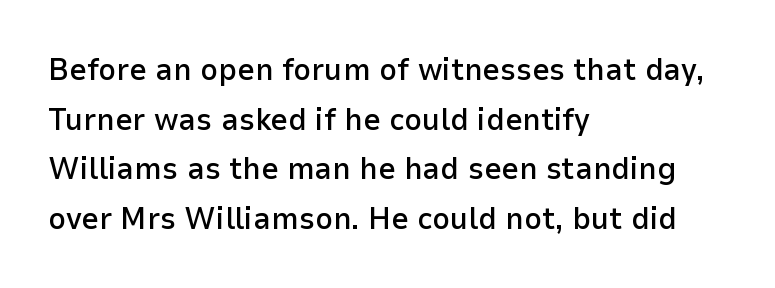
Q: Is the text bold? A: Semi-bold.
Q: Is the text italic (slanted)? A: No, it is upright.
Q: Is the typeface a serif or a sans-serif typeface? A: Sans-serif.
Q: Is the text underlined? A: No.
Q: How is the paragraph aligned? A: Left-aligned.
Q: Is the spacing between letters normal or unusually wide? A: Normal.
Q: Is the spacing between lines tight, normal or loose? A: Normal.
Q: Width (condensed, normal, or wide)? A: Normal.
Q: Stroke contrast? A: Low.
Q: x-height? A: Medium.
Q: Monospaced? A: No.
